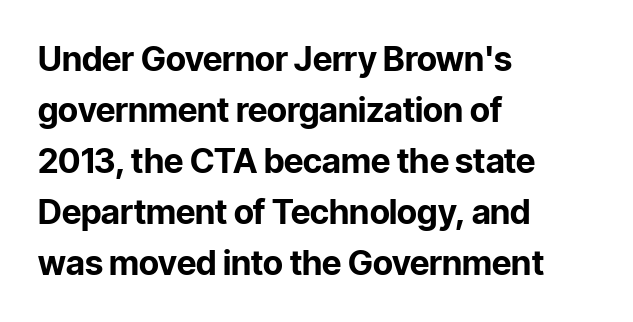
The rendering uses natural spacing where letterforms have individual widths. Nobody touched the tracking dial on this one. The rendering uses a moderate line-height, typical for paragraphs. Heavy-handed strokes throughout: this text is bold.
